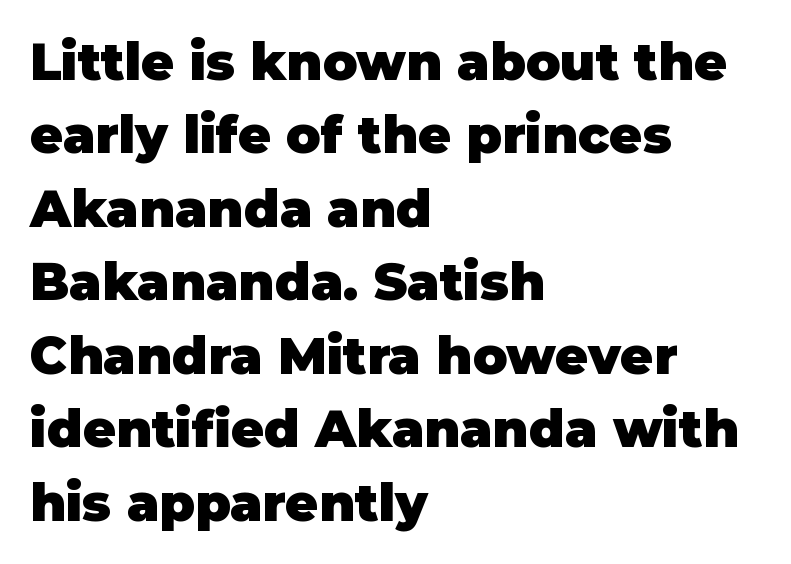
The line texture is even and compact thanks to regular tracking. This rendering features lettering with no underline. The line-height multiplier appears to be the usual default. The typesetting leans heavy: a genuine bold. The typography opts for an upright posture over an oblique one. Character widths vary here, with narrow letters taking less room than wide ones.
